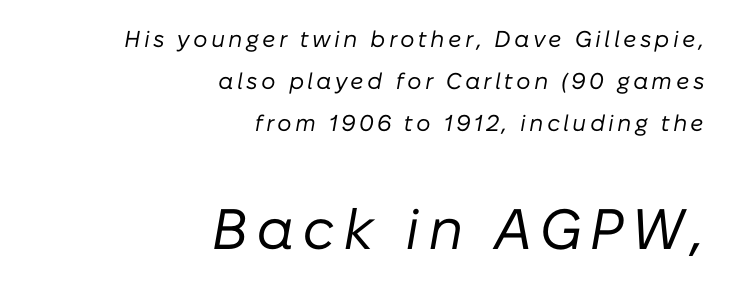
{"italic": "yes", "lean": "right", "slant_degrees": 10, "bold": "no", "weight": "regular", "width": "normal", "stroke_contrast": "low", "x_height": "medium", "monospaced": "no", "underline": "no", "align": "right", "line_spacing_ratio": 1.82, "larger_block": "second", "size_ratio": 2.48, "glyph_px": 57}
